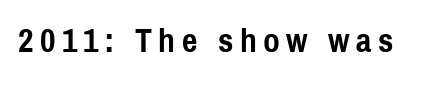
Q: Is the text bold? A: Yes.
Q: Is the text italic (slanted)? A: No, it is upright.
Q: Is the typeface a serif or a sans-serif typeface? A: Sans-serif.
Q: Is the text underlined? A: No.
Q: Width (condensed, normal, or wide)? A: Condensed.
Q: x-height? A: Medium.
Q: Monospaced? A: No.
